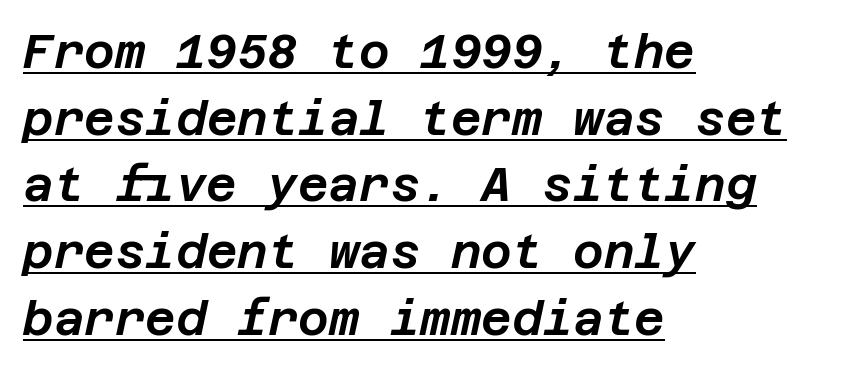
The image shows 47 px text type, italic (leaning right); set left-aligned, normal line spacing (1.42x), normal letter spacing, underlined; low stroke contrast and a large x-height.
